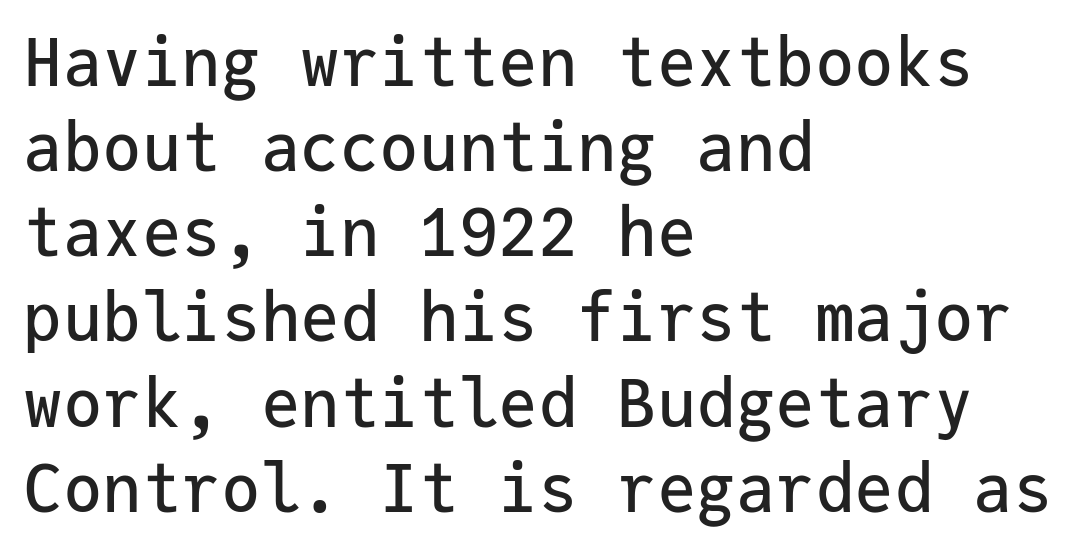
The image shows 66 px sans-serif type, upright, monospaced; set left-aligned, normal line spacing (1.29x), normal letter spacing, not underlined; low stroke contrast and a medium x-height.
